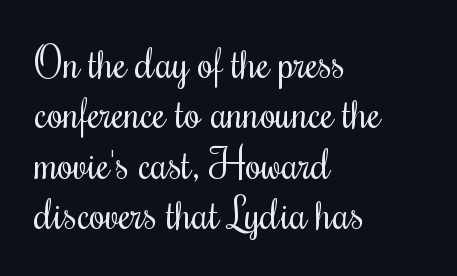
Q: Is the text bold? A: No.
Q: Is the text italic (slanted)? A: Yes.
Q: Is the text underlined? A: No.
Q: How is the paragraph aligned? A: Left-aligned.
Q: Is the spacing between letters normal or unusually wide? A: Normal.
Q: Width (condensed, normal, or wide)? A: Condensed.
Q: Stroke contrast? A: Medium.
Q: x-height? A: Small.
Q: Monospaced? A: No.
